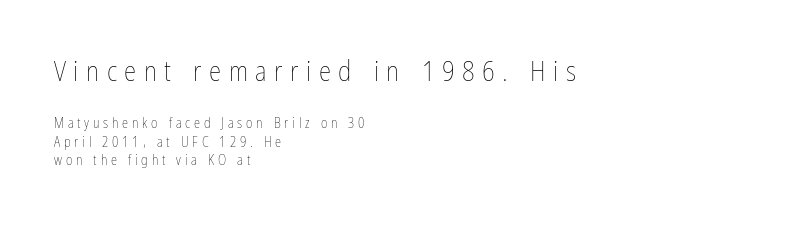
{"italic": "no", "bold": "no", "weight": "thin", "width": "condensed", "stroke_contrast": "low", "x_height": "medium", "monospaced": "no", "underline": "no", "align": "left", "line_spacing": "normal", "line_spacing_ratio": 1.34, "letter_spacing": "wide", "letter_spacing_em": 0.27, "larger_block": "first", "size_ratio": 2.0, "glyph_px": 28}
